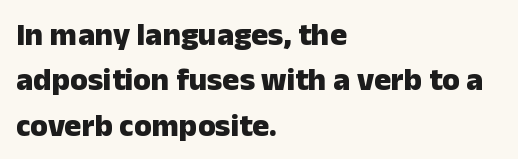
Q: Is the text bold? A: Yes.
Q: Is the text italic (slanted)? A: No, it is upright.
Q: Is the typeface a serif or a sans-serif typeface? A: Sans-serif.
Q: Is the text underlined? A: No.
Q: How is the paragraph aligned? A: Left-aligned.
Q: Is the spacing between letters normal or unusually wide? A: Normal.
Q: Is the spacing between lines tight, normal or loose? A: Normal.
Q: Width (condensed, normal, or wide)? A: Normal.
Q: Stroke contrast? A: Low.
Q: x-height? A: Medium.
Q: Monospaced? A: No.
